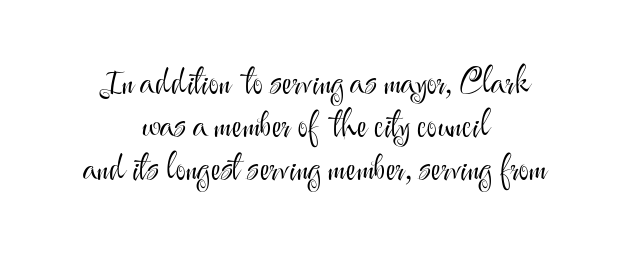
The image shows 35 px light sans-serif type; set centered, line spacing 1.23x, normal letter spacing, not underlined; medium stroke contrast and a small x-height.
